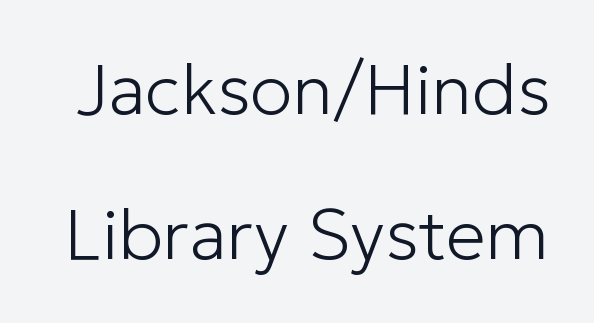
On a weight scale, this lands at 450 or below. No feet cap the strokes, marking this as sans-serif type. Varying glyph widths throughout — classic text-font behaviour. These lines were composed using upright roman letters. Words appear dense and cohesive because spacing is normal.
